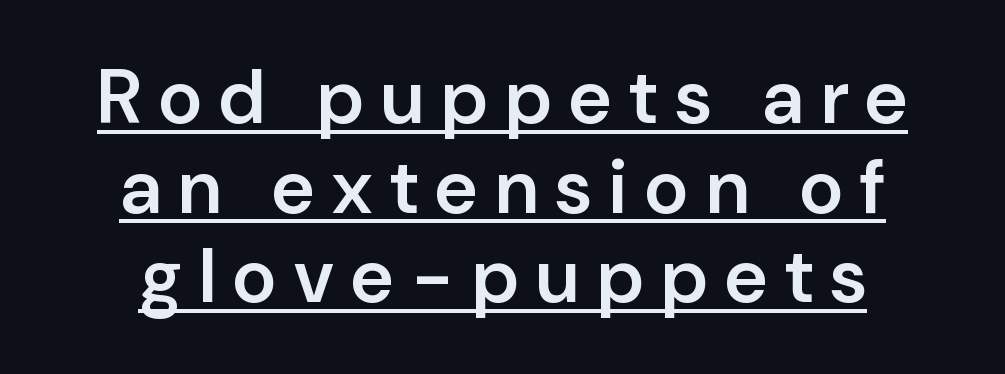
The image shows 76 px semibold sans-serif type, upright; set centered, line spacing 1.18x, unusually wide letter spacing (+0.23 em), underlined; low stroke contrast and a medium x-height.
